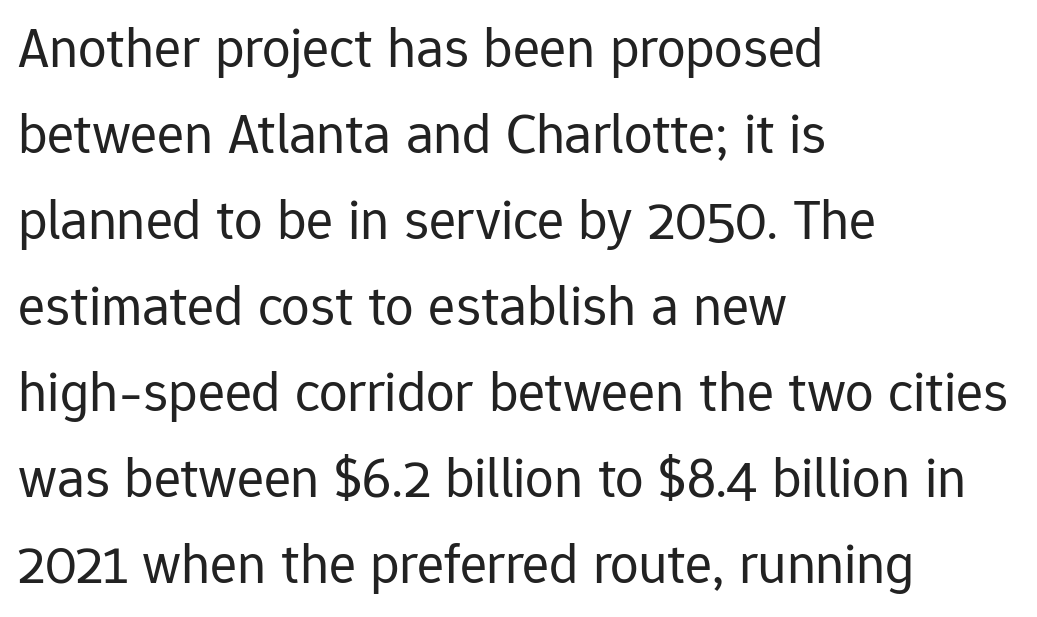
The ragged edge is on the right, which tells us the setting is flush left. In terms of posture, this sample is upright. No word sits above an underline. Serif or sans? Sans — the stroke terminals are bare. Reading down the column, the eye jumps a familiar distance to each next line.
